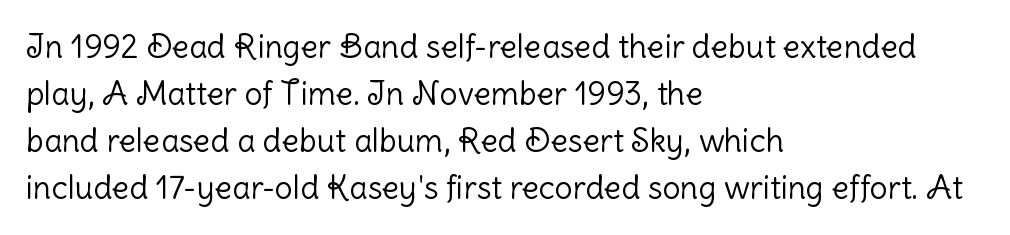
The image shows 32 px light sans-serif type, upright; set left-aligned, normal line spacing (1.47x), normal letter spacing, not underlined; low stroke contrast and a medium x-height.
